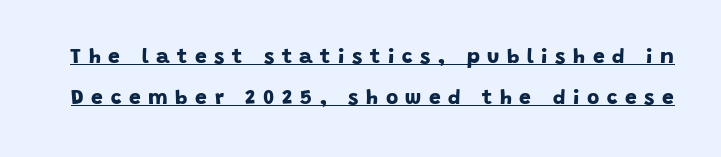
{"bold": "yes", "underline": "yes", "line_spacing": "loose", "line_spacing_ratio": 1.94, "letter_spacing": "wide", "letter_spacing_em": 0.36, "glyph_px": 21}
